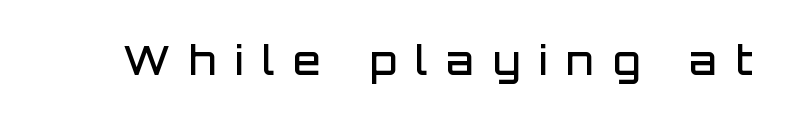
{"serif": "no", "italic": "no", "bold": "semi", "weight": "semibold", "width": "normal", "stroke_contrast": "low", "x_height": "large", "monospaced": "no", "underline": "no", "letter_spacing": "wide", "letter_spacing_em": 0.47, "glyph_px": 40}
